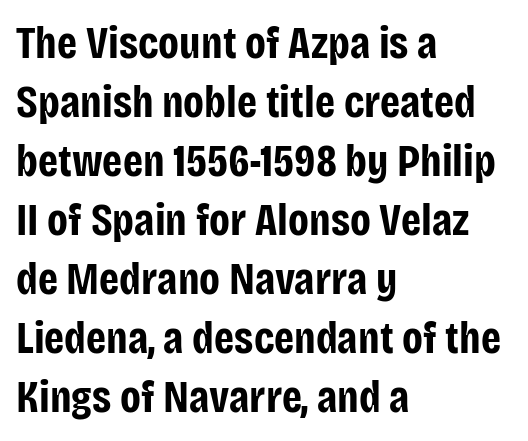
The image shows 45 px bold, condensed sans-serif type, upright; set left-aligned, normal line spacing (1.31x), normal letter spacing, not underlined; low stroke contrast and a large x-height.
